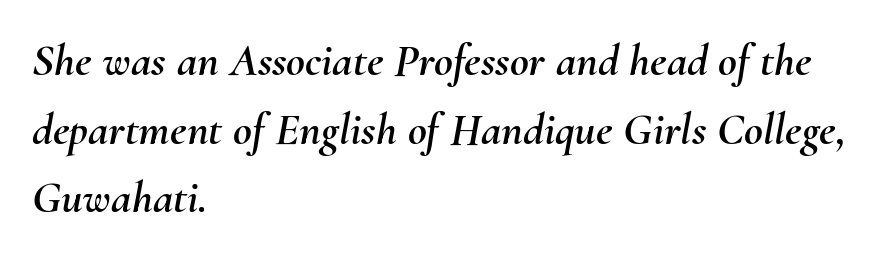
The image shows 46 px text type, italic (leaning right); set left-aligned, normal line spacing (1.49x), normal letter spacing, not underlined; medium stroke contrast and a small x-height.
